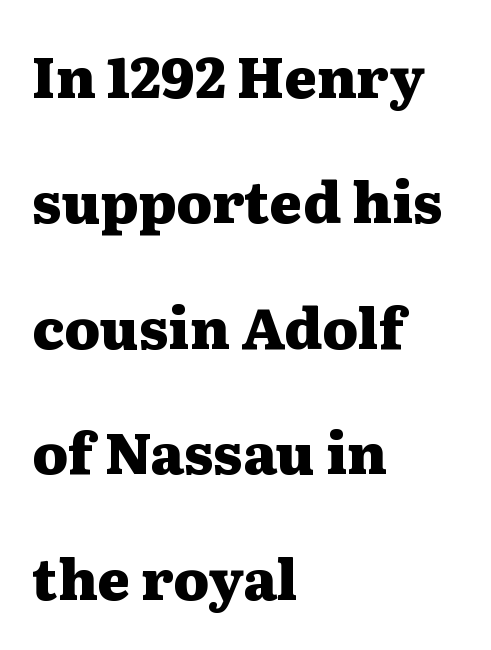
{"serif": "yes", "italic": "no", "bold": "yes", "weight": "heavy", "width": "wide", "stroke_contrast": "medium", "x_height": "medium", "monospaced": "no", "underline": "no", "align": "left", "line_spacing": "loose", "line_spacing_ratio": 2.24, "letter_spacing": "normal", "letter_spacing_em": 0.0, "glyph_px": 56}
